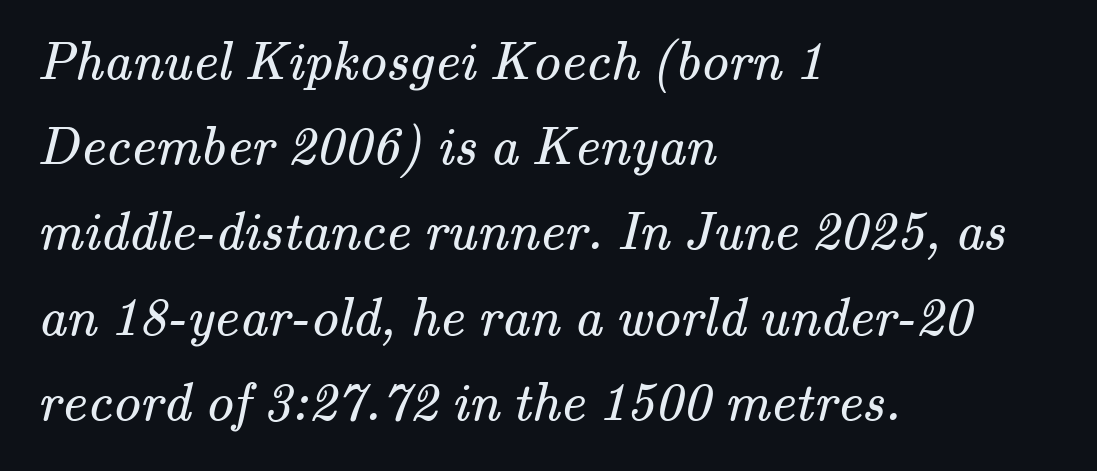
Bold? No — there's no thickening of the strokes. You could call the tracking neutral — neither tight nor loose. The lines sit at an ordinary, default distance from one another. These lines are rendered in a variable-pitch font. This rendering uses left alignment, leaving the right contour irregular. Serif or sans? Serif — the stroke terminals have little feet.
